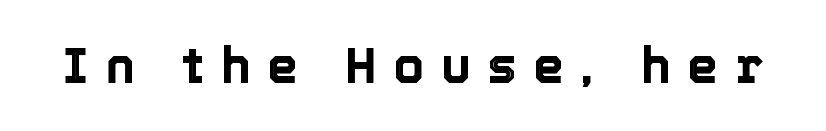
{"italic": "no", "width": "normal", "x_height": "medium", "monospaced": "no", "underline": "no", "letter_spacing": "wide", "letter_spacing_em": 0.34, "glyph_px": 49}
